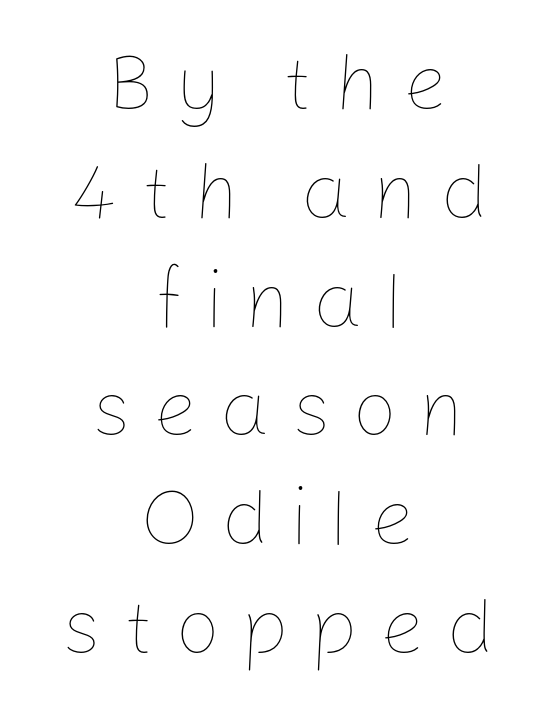
Q: Is the text bold? A: No.
Q: Is the text italic (slanted)? A: No, it is upright.
Q: Is the text underlined? A: No.
Q: How is the paragraph aligned? A: Centered.
Q: Is the spacing between letters normal or unusually wide? A: Unusually wide.
Q: Is the spacing between lines tight, normal or loose? A: Normal.
Q: Width (condensed, normal, or wide)? A: Normal.
Q: Stroke contrast? A: Low.
Q: x-height? A: Medium.
Q: Monospaced? A: No.
